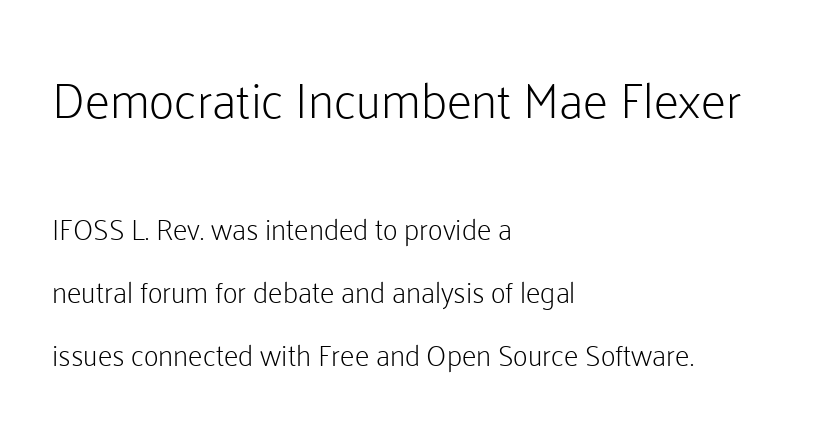
{"serif": "no", "italic": "no", "bold": "no", "weight": "light", "width": "normal", "stroke_contrast": "low", "x_height": "medium", "monospaced": "no", "underline": "no", "align": "left", "line_spacing": "loose", "line_spacing_ratio": 2.18, "letter_spacing": "normal", "letter_spacing_em": 0.0, "larger_block": "first", "size_ratio": 1.72, "glyph_px": 50}
